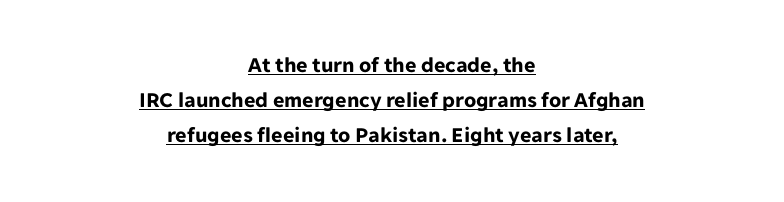
{"italic": "no", "bold": "yes", "underline": "yes", "align": "center", "line_spacing": "normal", "line_spacing_ratio": 1.58, "letter_spacing": "normal", "letter_spacing_em": 0.0, "glyph_px": 22}
